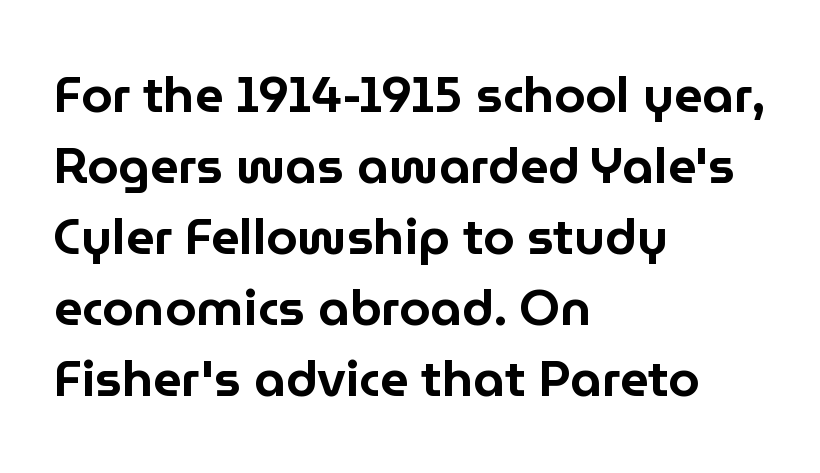
Here the glyphs are tracked normally, forming tight word shapes. Just letters on the line, the space beneath them empty. Normally led — the rows are evenly, conventionally spaced. The font's upright variant was chosen for this text.
